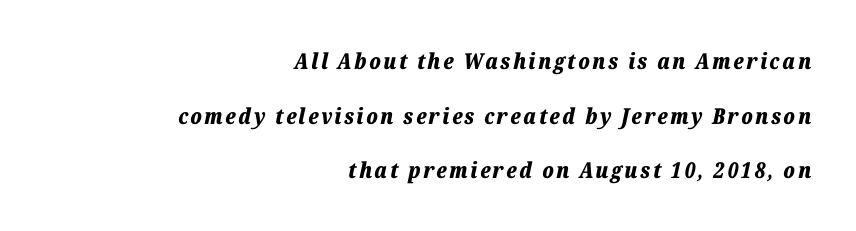
Q: Is the text bold? A: Yes.
Q: Is the text italic (slanted)? A: Yes, it leans right by about 12 degrees.
Q: Is the text underlined? A: No.
Q: How is the paragraph aligned? A: Right-aligned.
Q: Is the spacing between lines tight, normal or loose? A: Loose.
